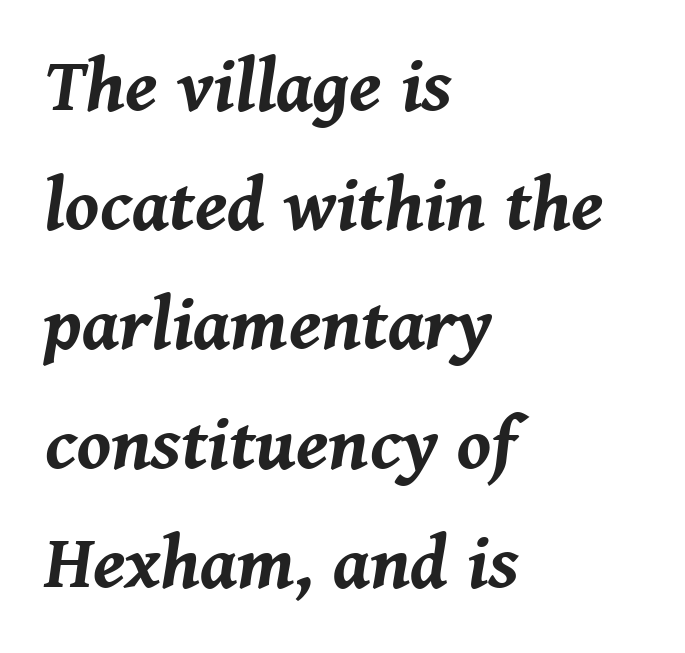
{"italic": "yes", "lean": "right", "slant_degrees": 8, "bold": "yes", "weight": "bold", "width": "normal", "stroke_contrast": "medium", "x_height": "medium", "monospaced": "no", "underline": "no", "align": "left", "line_spacing": "normal", "line_spacing_ratio": 1.59, "letter_spacing": "normal", "letter_spacing_em": 0.0, "glyph_px": 75}
